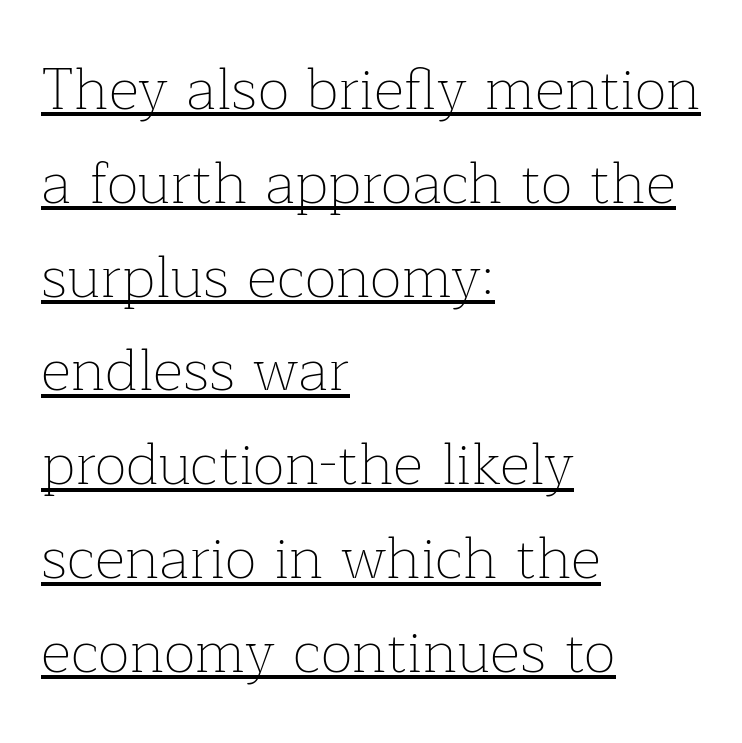
The image shows 59 px thin serif type, upright; set left-aligned, normal line spacing (1.59x), normal letter spacing, underlined; low stroke contrast and a medium x-height.
